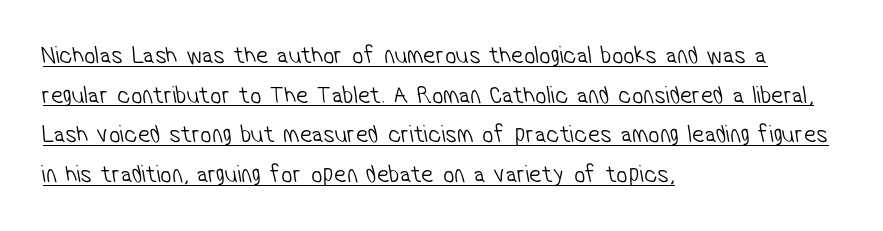
The image shows 25 px text type; set left-aligned, normal line spacing (1.59x), normal letter spacing, underlined.
